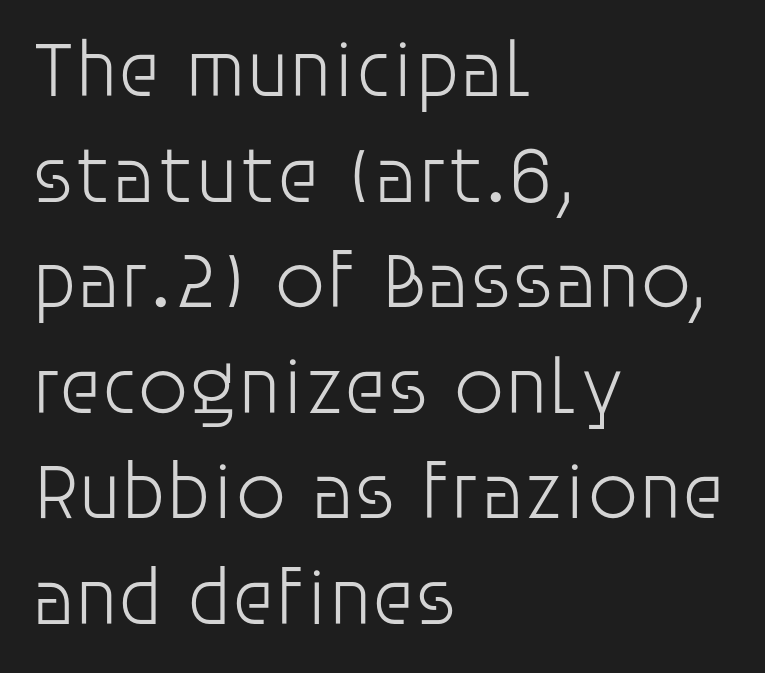
The image shows 80 px light sans-serif type, upright; set left-aligned, normal line spacing (1.32x), normal letter spacing, not underlined; low stroke contrast and a large x-height.
